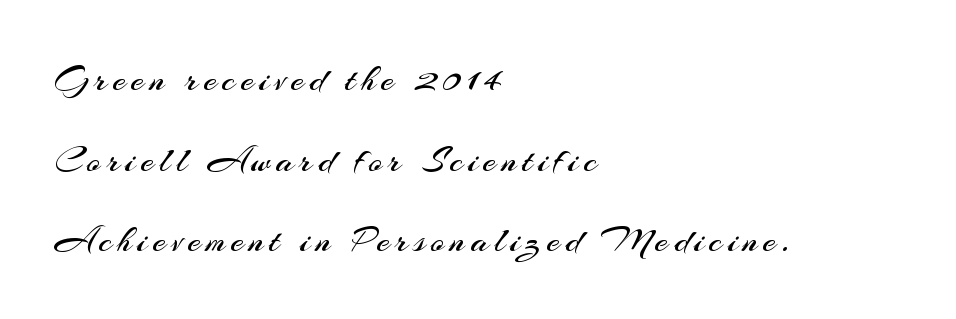
This sample has the flowing, uneven cadence of proportional lettering. Just letters on the line, the space beneath them empty. The typesetting does not lean heavy: it is not bold. Reading down the block, your eye returns to a fixed left position each line.
